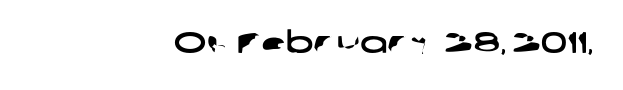
Underline: absent. Look at the bottom of the vertical strokes: they stop flat, with no serifs. Nothing unusual about the tracking: characters are spaced as the font intends. Looks like regular typesetting: each glyph gets only the width it needs. The rag falls on the left side of this text block.
